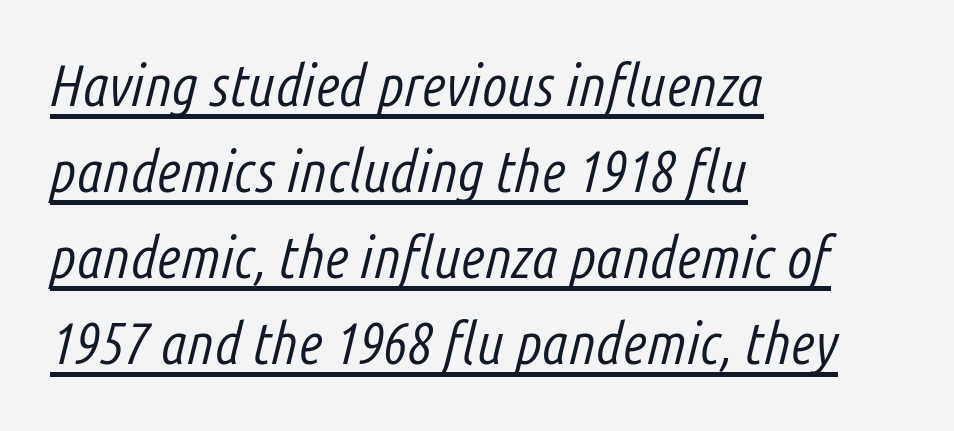
Q: Is the text bold? A: No.
Q: Is the text italic (slanted)? A: Yes, it leans right by about 14 degrees.
Q: Is the text underlined? A: Yes.
Q: How is the paragraph aligned? A: Left-aligned.
Q: Is the spacing between letters normal or unusually wide? A: Normal.
Q: Is the spacing between lines tight, normal or loose? A: Normal.
Q: Width (condensed, normal, or wide)? A: Condensed.
Q: Stroke contrast? A: Low.
Q: x-height? A: Medium.
Q: Monospaced? A: No.
